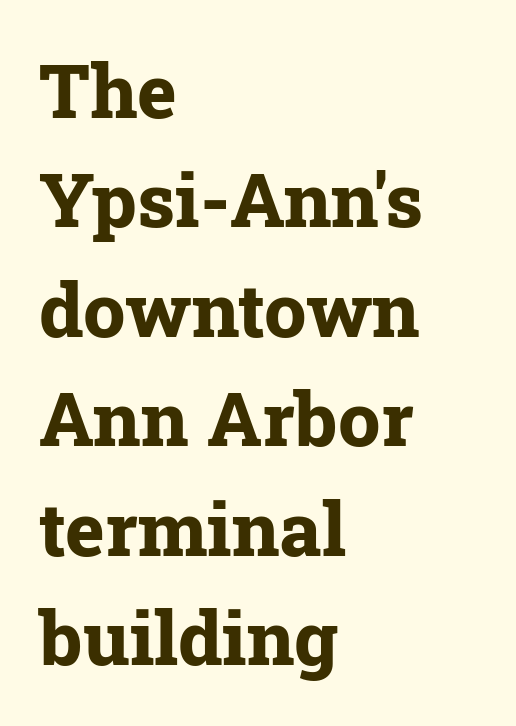
Q: Is the text bold? A: Yes.
Q: Is the text italic (slanted)? A: No, it is upright.
Q: Is the typeface a serif or a sans-serif typeface? A: Serif.
Q: Is the text underlined? A: No.
Q: How is the paragraph aligned? A: Left-aligned.
Q: Is the spacing between letters normal or unusually wide? A: Normal.
Q: Is the spacing between lines tight, normal or loose? A: Normal.
Q: Width (condensed, normal, or wide)? A: Normal.
Q: Stroke contrast? A: Low.
Q: x-height? A: Medium.
Q: Monospaced? A: No.
